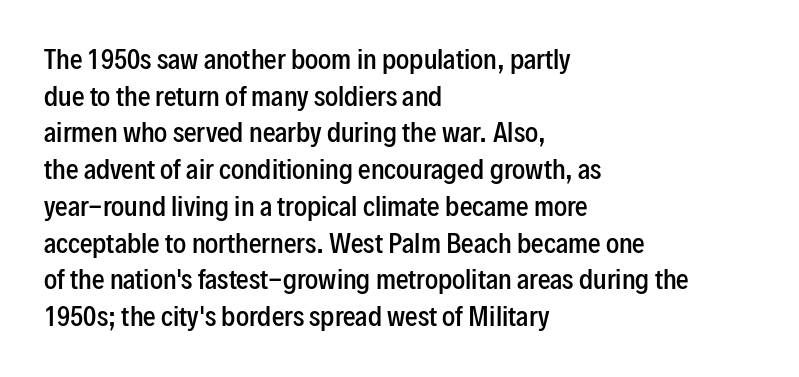
{"italic": "no", "bold": "semi", "underline": "no", "align": "left", "line_spacing": "normal", "line_spacing_ratio": 1.47, "letter_spacing": "normal", "letter_spacing_em": 0.0, "glyph_px": 25}
